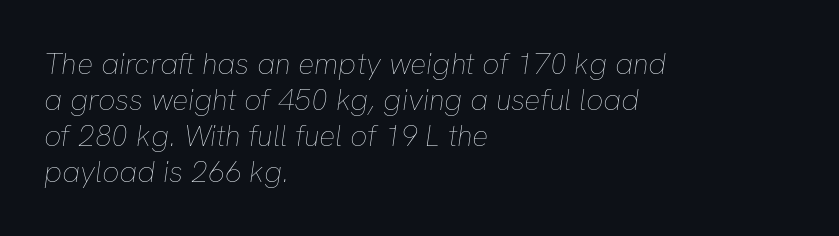
Here the glyphs are tracked normally, forming tight word shapes. Caption: multi-line text, flush left, ragged right. This reads as an unemphasized weight, regular at the heaviest. Varying glyph widths throughout — classic text-font behaviour. The foot of each line stays bare and open. Is the type slanted? Yes — the strokes lean at a clear angle.
